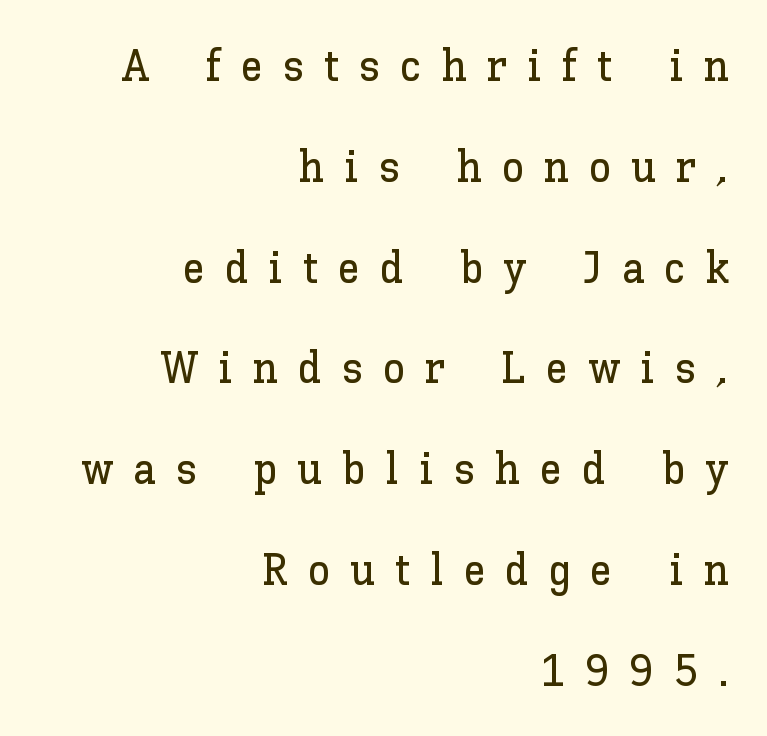
{"italic": "no", "width": "normal", "stroke_contrast": "low", "x_height": "medium", "monospaced": "no", "underline": "no", "align": "right", "line_spacing": "loose", "line_spacing_ratio": 2.24, "letter_spacing": "wide", "letter_spacing_em": 0.44, "glyph_px": 45}
